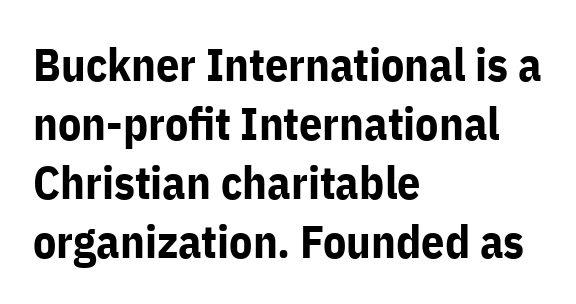
Q: Is the text bold? A: Yes.
Q: Is the text italic (slanted)? A: No, it is upright.
Q: Is the typeface a serif or a sans-serif typeface? A: Sans-serif.
Q: Is the text underlined? A: No.
Q: How is the paragraph aligned? A: Left-aligned.
Q: Is the spacing between letters normal or unusually wide? A: Normal.
Q: Is the spacing between lines tight, normal or loose? A: Normal.
Q: Width (condensed, normal, or wide)? A: Normal.
Q: Stroke contrast? A: Low.
Q: x-height? A: Medium.
Q: Monospaced? A: No.
